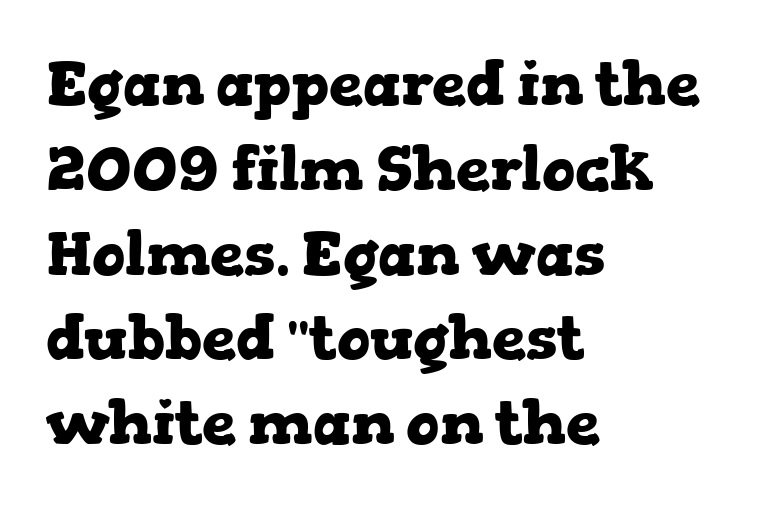
Q: Is the text bold? A: Yes.
Q: Is the text italic (slanted)? A: No, it is upright.
Q: Is the typeface a serif or a sans-serif typeface? A: Serif.
Q: Is the text underlined? A: No.
Q: How is the paragraph aligned? A: Left-aligned.
Q: Is the spacing between letters normal or unusually wide? A: Normal.
Q: Is the spacing between lines tight, normal or loose? A: Normal.
Q: Width (condensed, normal, or wide)? A: Wide.
Q: Stroke contrast? A: Low.
Q: x-height? A: Medium.
Q: Monospaced? A: No.
